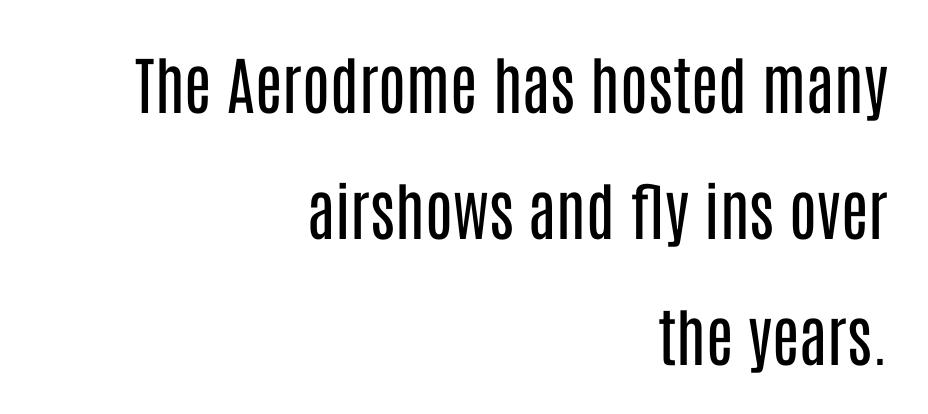
Q: Is the text bold? A: No.
Q: Is the text italic (slanted)? A: No, it is upright.
Q: Is the typeface a serif or a sans-serif typeface? A: Sans-serif.
Q: Is the text underlined? A: No.
Q: How is the paragraph aligned? A: Right-aligned.
Q: Is the spacing between letters normal or unusually wide? A: Normal.
Q: Is the spacing between lines tight, normal or loose? A: Loose.
Q: Width (condensed, normal, or wide)? A: Condensed.
Q: Stroke contrast? A: Low.
Q: x-height? A: Large.
Q: Monospaced? A: No.
